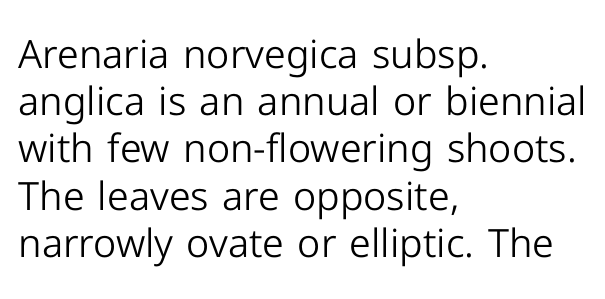
The image shows 39 px light sans-serif type, upright; set left-aligned, line spacing 1.21x, normal letter spacing, not underlined; low stroke contrast and a medium x-height.
